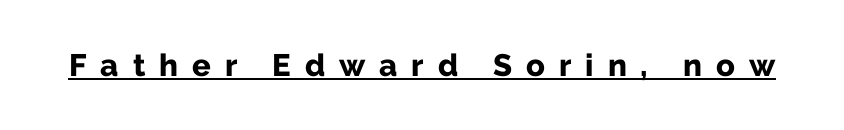
The image shows 31 px bold sans-serif type, upright; set unusually wide letter spacing (+0.45 em), underlined; low stroke contrast and a medium x-height.
